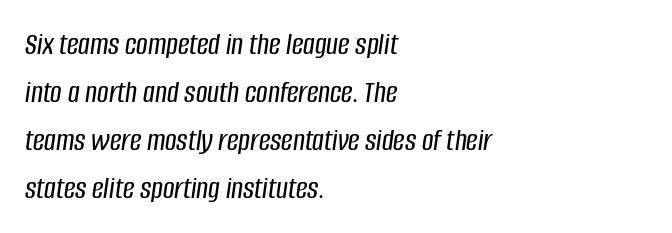
The image shows 32 px condensed type, italic (leaning right); set left-aligned, normal line spacing (1.5x), normal letter spacing, not underlined; low stroke contrast and a large x-height.
